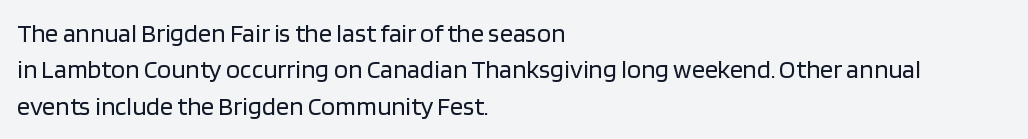
Q: Is the text bold? A: No.
Q: Is the text italic (slanted)? A: No, it is upright.
Q: Is the text underlined? A: No.
Q: How is the paragraph aligned? A: Left-aligned.
Q: Is the spacing between letters normal or unusually wide? A: Normal.
Q: Is the spacing between lines tight, normal or loose? A: Normal.
